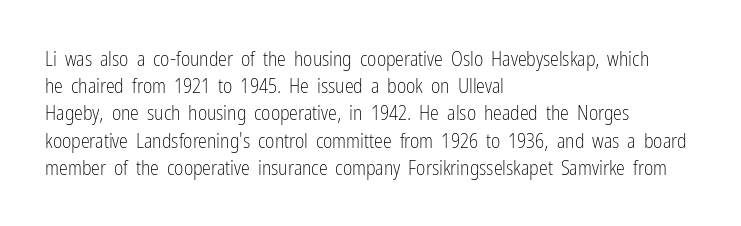
{"italic": "no", "bold": "no", "underline": "no", "align": "left", "line_spacing": "normal", "line_spacing_ratio": 1.36, "letter_spacing": "normal", "letter_spacing_em": 0.0, "glyph_px": 20}
